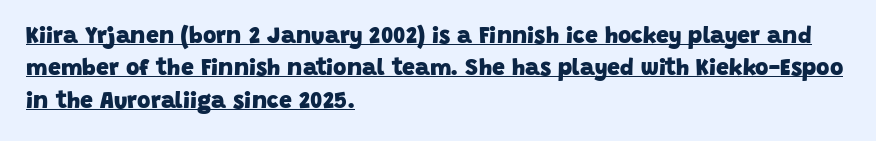
{"bold": "yes", "underline": "yes", "align": "left", "line_spacing": "normal", "line_spacing_ratio": 1.41, "letter_spacing": "normal", "letter_spacing_em": 0.0, "glyph_px": 23}
